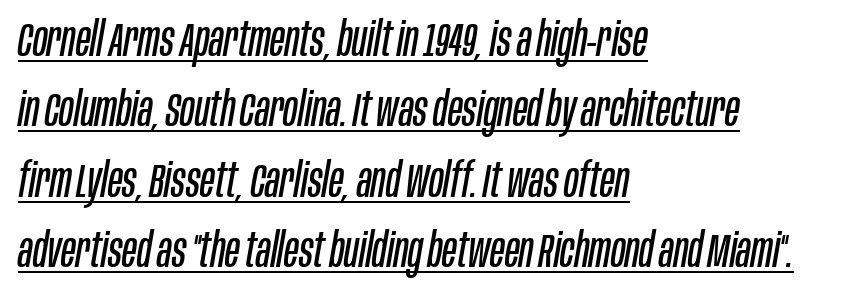
Q: Is the text bold? A: No.
Q: Is the text italic (slanted)? A: Yes, it leans right by about 10 degrees.
Q: Is the text underlined? A: Yes.
Q: How is the paragraph aligned? A: Left-aligned.
Q: Is the spacing between letters normal or unusually wide? A: Normal.
Q: Is the spacing between lines tight, normal or loose? A: Normal.
Q: Width (condensed, normal, or wide)? A: Condensed.
Q: Stroke contrast? A: Low.
Q: x-height? A: Large.
Q: Monospaced? A: No.
